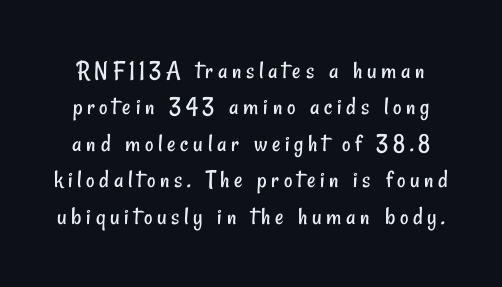
The image shows 26 px text type; set normal line spacing (1.4x), not underlined.
